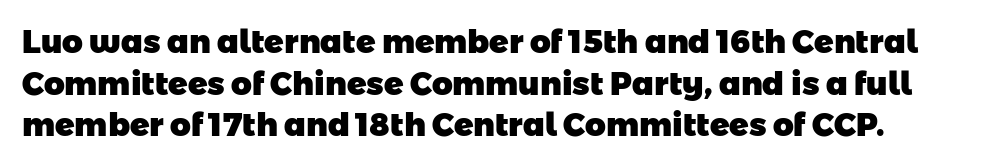
Q: Is the text bold? A: Yes.
Q: Is the typeface a serif or a sans-serif typeface? A: Sans-serif.
Q: Is the text underlined? A: No.
Q: Is the spacing between letters normal or unusually wide? A: Normal.
Q: Is the spacing between lines tight, normal or loose? A: Normal.
Q: Width (condensed, normal, or wide)? A: Normal.
Q: Stroke contrast? A: Low.
Q: x-height? A: Medium.
Q: Monospaced? A: No.
